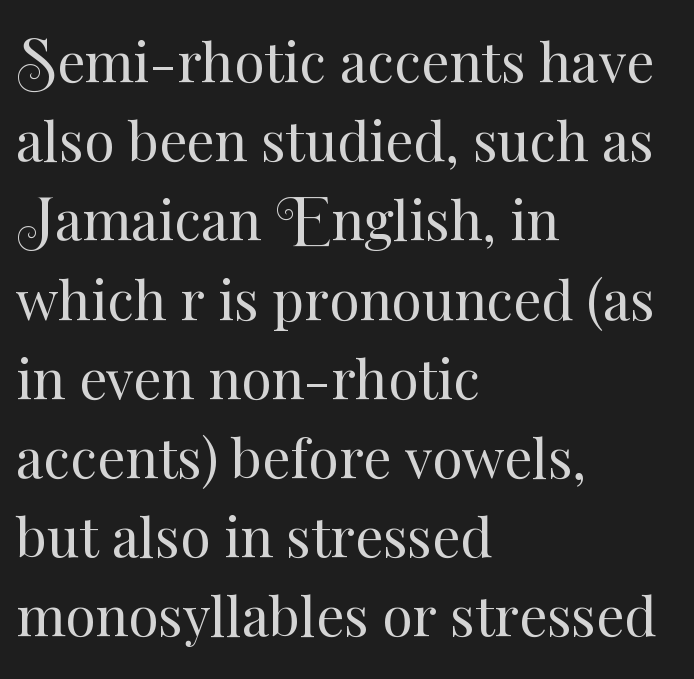
{"italic": "no", "bold": "no", "weight": "regular", "width": "normal", "stroke_contrast": "medium", "x_height": "small", "monospaced": "no", "underline": "no", "align": "left", "line_spacing": "normal", "line_spacing_ratio": 1.44, "letter_spacing": "normal", "letter_spacing_em": 0.0, "glyph_px": 55}
